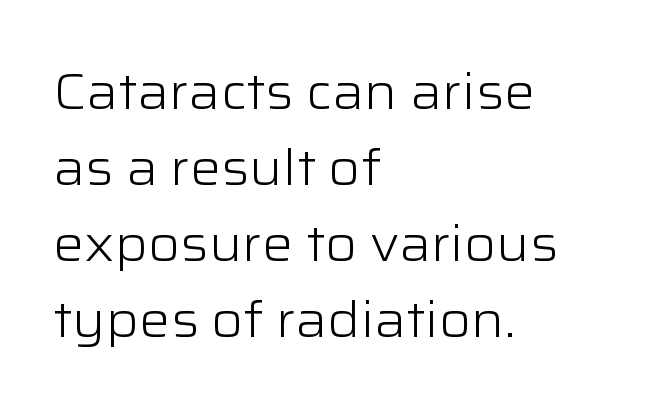
The image shows 49 px light, wide sans-serif type, upright; set left-aligned, normal line spacing (1.55x), normal letter spacing, not underlined; low stroke contrast and a medium x-height.
